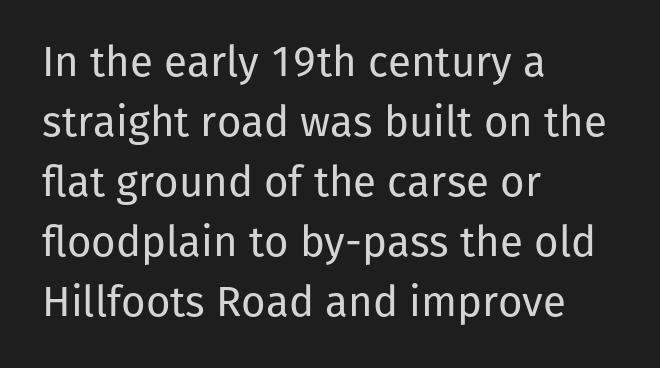
{"serif": "no", "italic": "no", "bold": "no", "weight": "regular", "width": "normal", "stroke_contrast": "low", "x_height": "medium", "monospaced": "no", "underline": "no", "align": "left", "line_spacing": "normal", "line_spacing_ratio": 1.43, "letter_spacing": "normal", "letter_spacing_em": 0.0, "glyph_px": 42}
